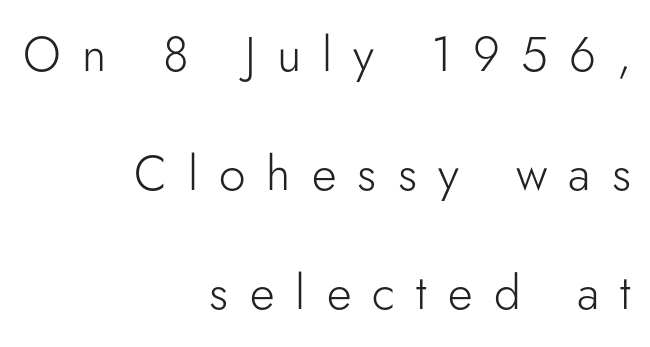
Q: Is the text bold? A: No.
Q: Is the text italic (slanted)? A: No, it is upright.
Q: Is the typeface a serif or a sans-serif typeface? A: Sans-serif.
Q: Is the text underlined? A: No.
Q: How is the paragraph aligned? A: Right-aligned.
Q: Is the spacing between letters normal or unusually wide? A: Unusually wide.
Q: Is the spacing between lines tight, normal or loose? A: Loose.
Q: Width (condensed, normal, or wide)? A: Normal.
Q: Stroke contrast? A: Low.
Q: x-height? A: Small.
Q: Monospaced? A: No.
